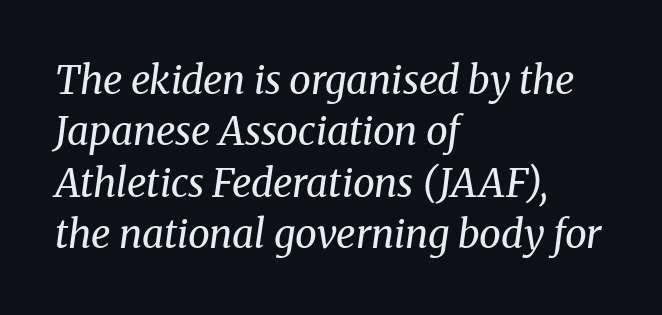
The text block is weighted toward the left margin, trailing off unevenly rightward. Honestly, the row spacing looks completely unremarkable. The designer went with a serif here, giving each stem small feet. Varying glyph widths throughout — classic text-font behaviour. Posture: slanted.
